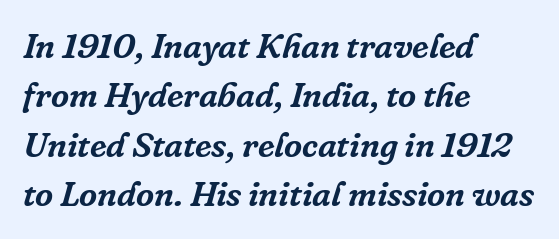
How are the letters spaced? Ordinarily, with no added tracking. Check where the strokes stop: tiny serifs finish them off. Reading down the block, your eye returns to a fixed left position each line. The rendering uses natural spacing where letterforms have individual widths. Does the lettering tilt? It does — this is italic. The area under the type is left untouched.
